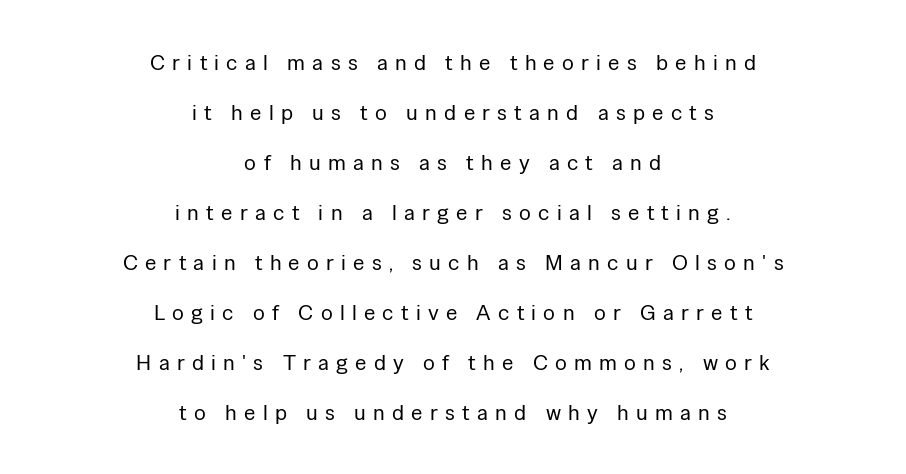
The image shows 22 px text type, upright; set centered, loose line spacing (2.27x), unusually wide letter spacing (+0.33 em), not underlined.
